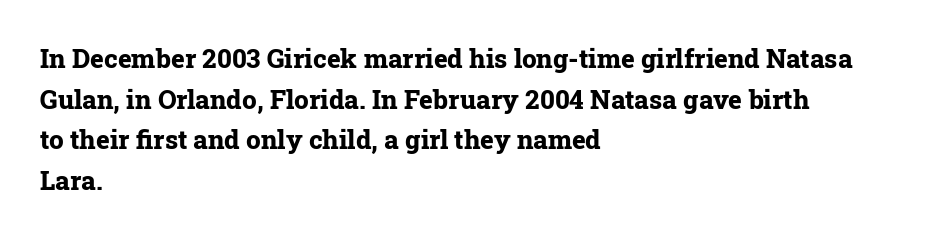
The image shows 26 px bold type, upright; set left-aligned, normal line spacing (1.56x), normal letter spacing, not underlined.
